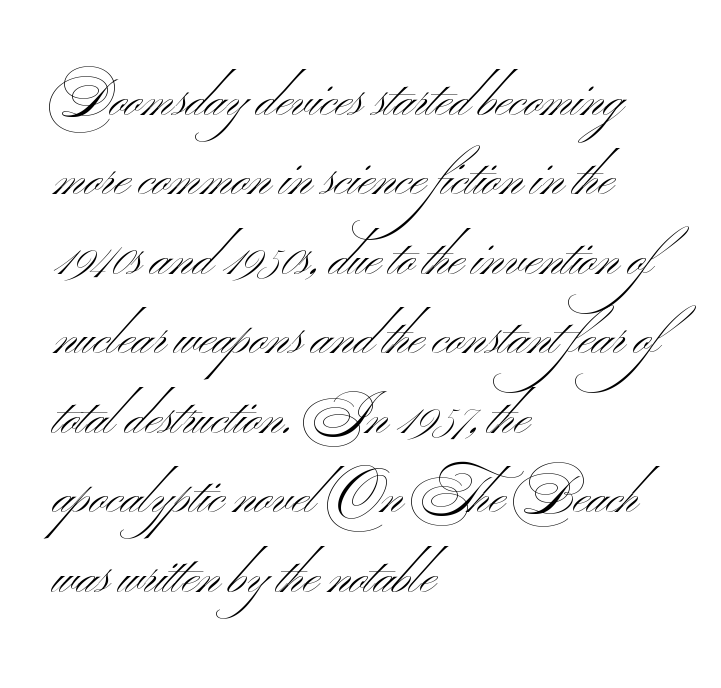
{"serif": "no", "bold": "no", "weight": "light", "width": "wide", "stroke_contrast": "medium", "x_height": "small", "monospaced": "no", "underline": "no", "align": "left", "line_spacing": "normal", "line_spacing_ratio": 1.5, "letter_spacing": "normal", "letter_spacing_em": 0.0, "glyph_px": 53}
